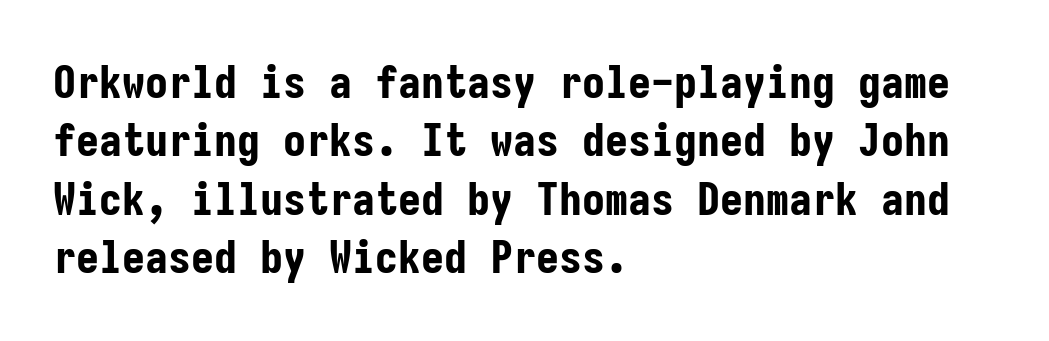
Q: Is the text bold? A: Yes.
Q: Is the text italic (slanted)? A: No, it is upright.
Q: Is the typeface a serif or a sans-serif typeface? A: Sans-serif.
Q: Is the text underlined? A: No.
Q: How is the paragraph aligned? A: Left-aligned.
Q: Is the spacing between letters normal or unusually wide? A: Normal.
Q: Is the spacing between lines tight, normal or loose? A: Normal.
Q: Width (condensed, normal, or wide)? A: Condensed.
Q: Stroke contrast? A: Low.
Q: x-height? A: Medium.
Q: Monospaced? A: Yes.
